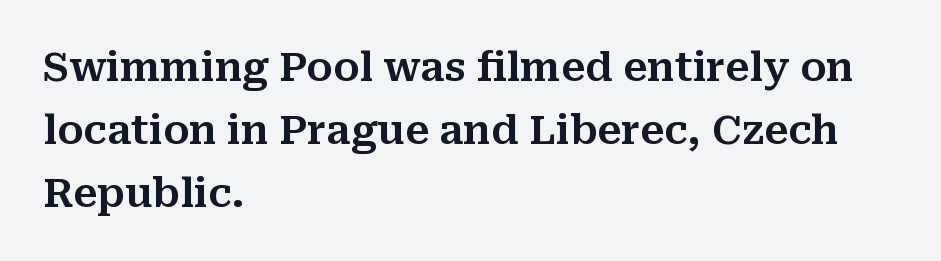
Q: Is the text italic (slanted)? A: No, it is upright.
Q: Is the typeface a serif or a sans-serif typeface? A: Serif.
Q: Is the text underlined? A: No.
Q: How is the paragraph aligned? A: Left-aligned.
Q: Is the spacing between letters normal or unusually wide? A: Normal.
Q: Is the spacing between lines tight, normal or loose? A: Normal.
Q: Width (condensed, normal, or wide)? A: Normal.
Q: Stroke contrast? A: Medium.
Q: x-height? A: Medium.
Q: Monospaced? A: No.
